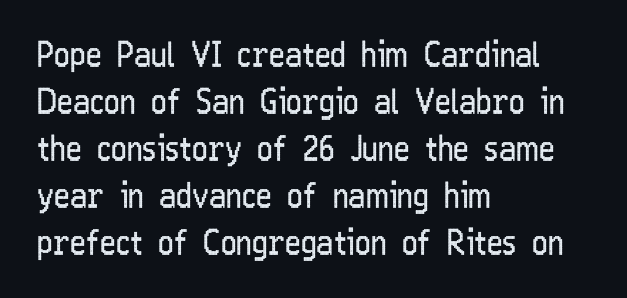
{"serif": "no", "italic": "no", "bold": "no", "weight": "regular", "width": "condensed", "stroke_contrast": "low", "x_height": "medium", "monospaced": "no", "underline": "no", "align": "left", "line_spacing": "normal", "line_spacing_ratio": 1.38, "letter_spacing": "normal", "letter_spacing_em": 0.0, "glyph_px": 34}
